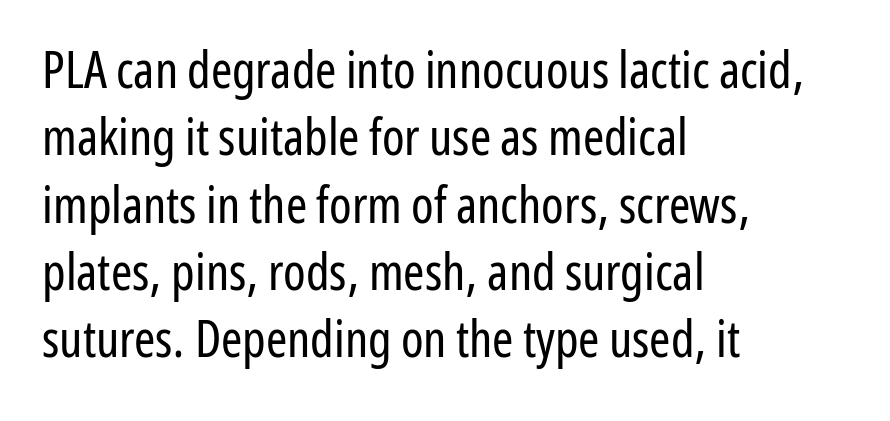
The image shows 51 px regular-weight, condensed sans-serif type, upright; set left-aligned, normal line spacing (1.32x), normal letter spacing, not underlined; low stroke contrast and a medium x-height.
